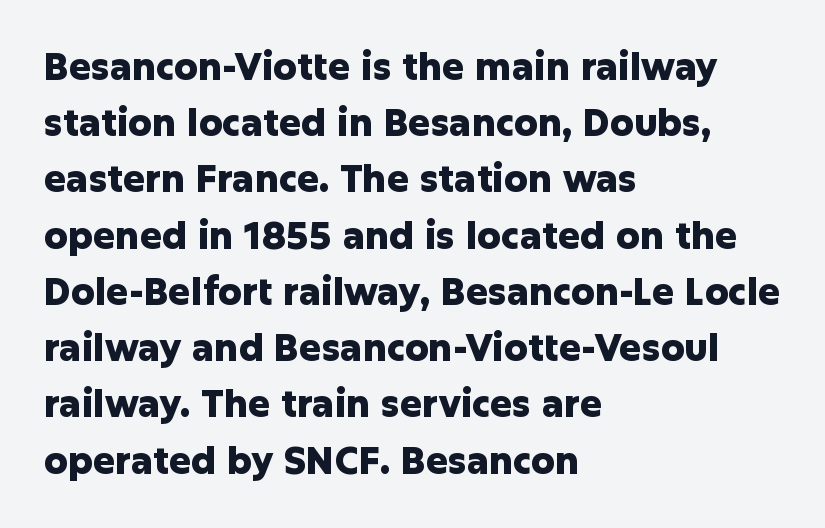
Tall strokes in this sample are plumb rather than angled. Is the block centered? No — it sits flush against the left margin. Note the varied advance widths — an 'i' is clearly narrower than an 'm'. Is this a sans? Yes — the strokes have no serifs. Vertically, the passage feels balanced, rows spaced as you'd expect.
